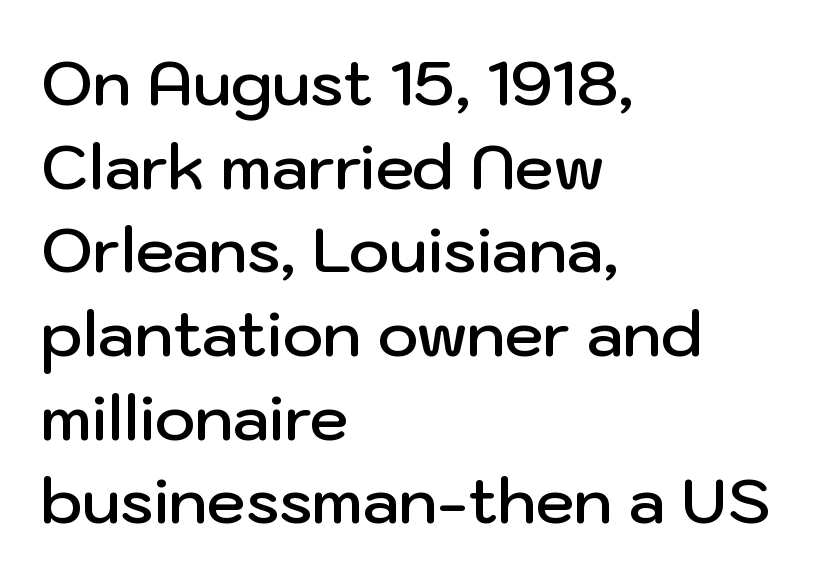
The image shows 62 px semibold sans-serif type, upright; set left-aligned, normal line spacing (1.35x), normal letter spacing, not underlined; low stroke contrast and a medium x-height.
